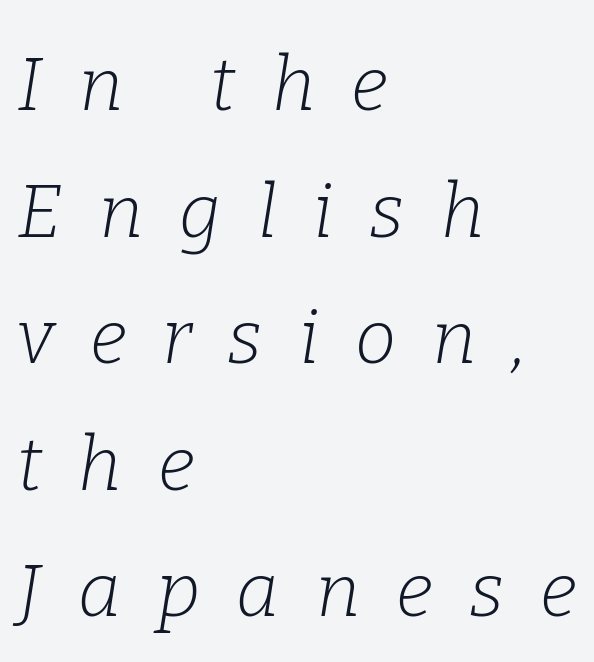
Q: Is the text bold? A: No.
Q: Is the text italic (slanted)? A: Yes, it leans right by about 9 degrees.
Q: Is the typeface a serif or a sans-serif typeface? A: Serif.
Q: Is the text underlined? A: No.
Q: How is the paragraph aligned? A: Left-aligned.
Q: Is the spacing between letters normal or unusually wide? A: Unusually wide.
Q: Width (condensed, normal, or wide)? A: Normal.
Q: Stroke contrast? A: Low.
Q: x-height? A: Medium.
Q: Monospaced? A: No.
